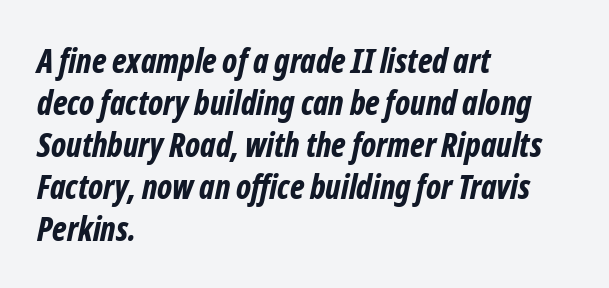
{"italic": "yes", "lean": "right", "slant_degrees": 12, "bold": "yes", "weight": "bold", "width": "condensed", "stroke_contrast": "low", "x_height": "medium", "monospaced": "no", "underline": "no", "align": "left", "line_spacing": "normal", "line_spacing_ratio": 1.27, "letter_spacing": "normal", "letter_spacing_em": 0.0, "glyph_px": 33}
